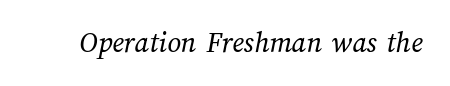
Q: Is the text bold? A: No.
Q: Is the text underlined? A: No.
Q: Is the spacing between letters normal or unusually wide? A: Normal.
Q: Width (condensed, normal, or wide)? A: Normal.
Q: Stroke contrast? A: Medium.
Q: x-height? A: Medium.
Q: Monospaced? A: No.
